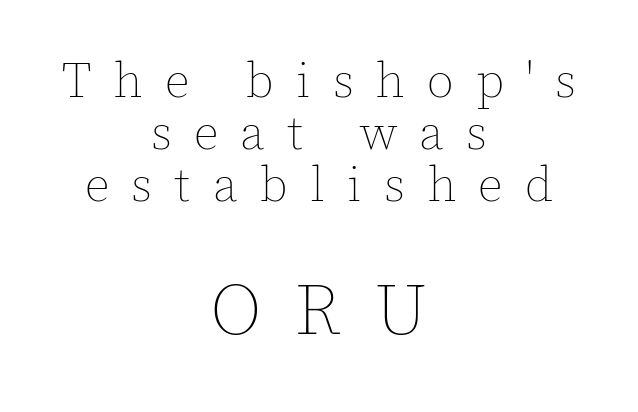
The image shows 73 px thin type, upright; set centered, tight line spacing (1.06x), unusually wide letter spacing (+0.45 em), not underlined; the second (bottom) block is 1.49x larger; a medium x-height.
